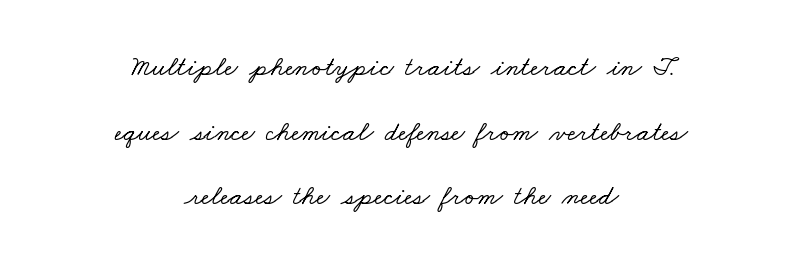
The image shows 28 px wide serif type; set centered, loose line spacing (2.31x), normal letter spacing, not underlined; low stroke contrast and a small x-height.
